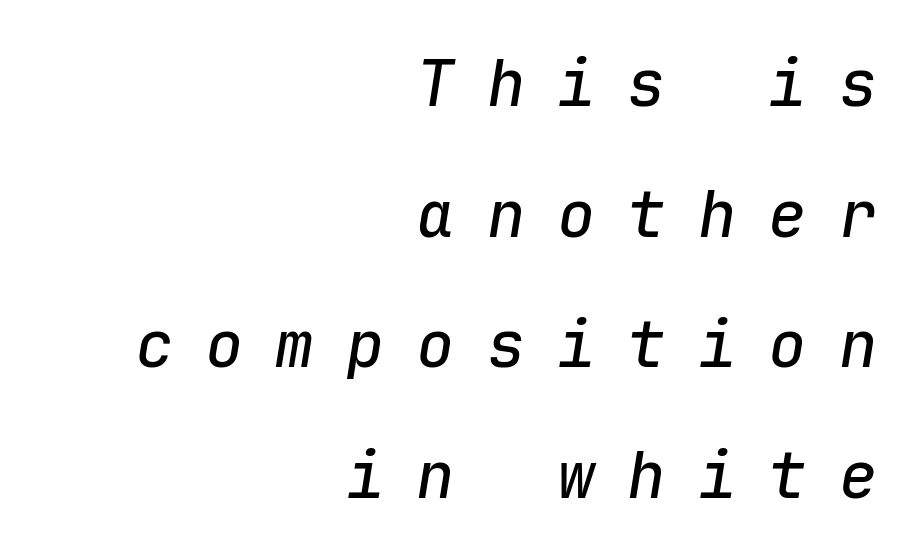
The specimen reads as italic at a glance. You could fit nearly another row in the gap between these rows. Do the characters align in a grid? Yes, the font is monospaced. Clear beneath every line of the passage. Layout note: lines flush right. The tracking jumps out immediately: characters are airy and widely separated.
